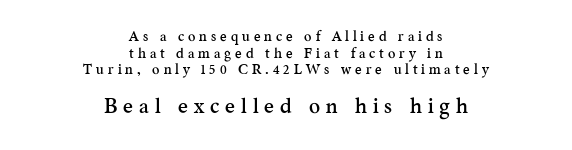
{"italic": "no", "underline": "no", "align": "center", "line_spacing_ratio": 1.19, "letter_spacing": "wide", "letter_spacing_em": 0.28, "larger_block": "second", "size_ratio": 1.5, "glyph_px": 21}
